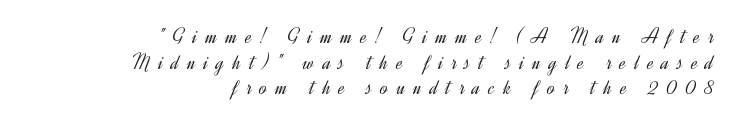
{"bold": "no", "underline": "no", "align": "right", "line_spacing_ratio": 1.17, "letter_spacing": "wide", "letter_spacing_em": 0.38, "glyph_px": 22}
